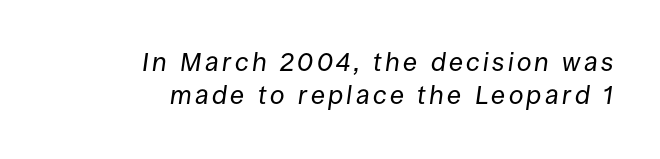
How would I describe the line gaps? Plain and ordinary. The space directly below the letters is spotless. Stroke thickness stays within the range of a standard reading face or lighter. Right-aligned paragraph, ragged on the left. An italicized treatment has been applied to the whole sample.
